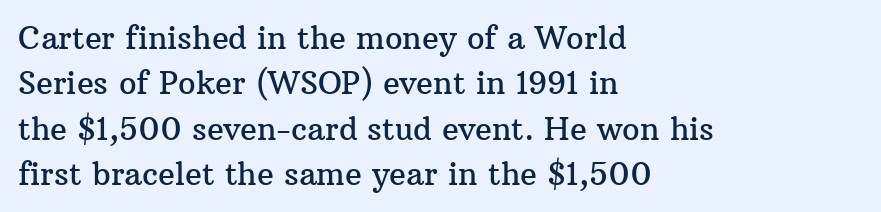
Q: Is the text italic (slanted)? A: No, it is upright.
Q: Is the typeface a serif or a sans-serif typeface? A: Serif.
Q: Is the text underlined? A: No.
Q: How is the paragraph aligned? A: Left-aligned.
Q: Is the spacing between letters normal or unusually wide? A: Normal.
Q: Is the spacing between lines tight, normal or loose? A: Normal.
Q: Width (condensed, normal, or wide)? A: Normal.
Q: Stroke contrast? A: Medium.
Q: x-height? A: Medium.
Q: Monospaced? A: No.
